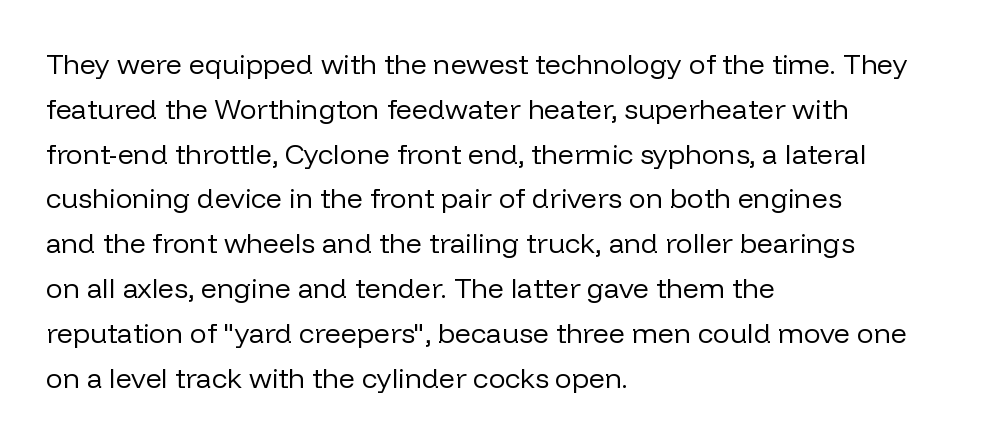
The image shows 28 px regular-weight sans-serif type, upright; set left-aligned, normal line spacing (1.6x), normal letter spacing, not underlined; low stroke contrast and a medium x-height.
